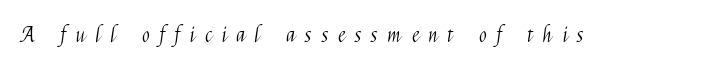
{"bold": "no", "underline": "no", "letter_spacing": "wide", "letter_spacing_em": 0.49, "glyph_px": 21}
